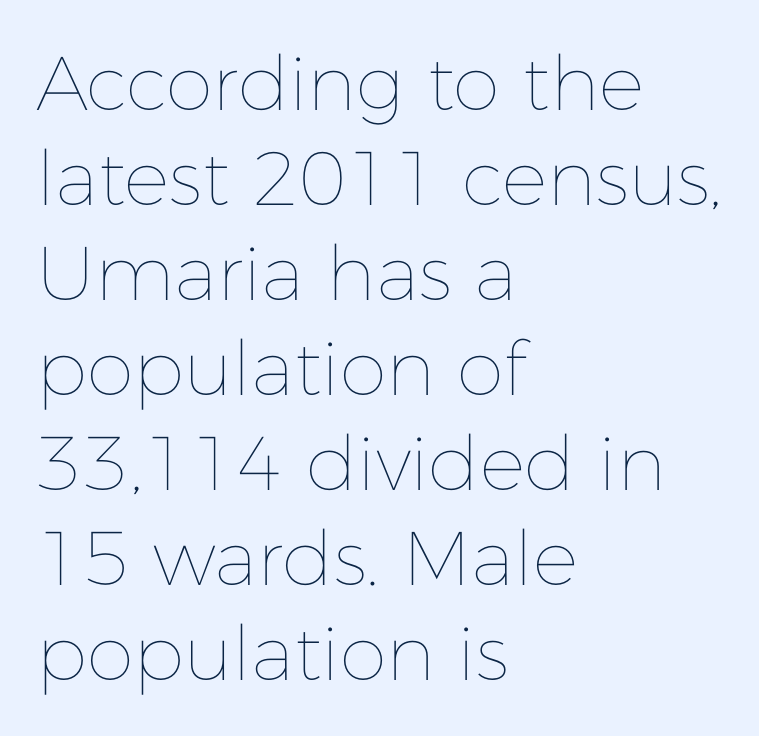
The image shows 76 px thin type, upright; set left-aligned, normal line spacing (1.25x), normal letter spacing, not underlined; low stroke contrast and a medium x-height.
